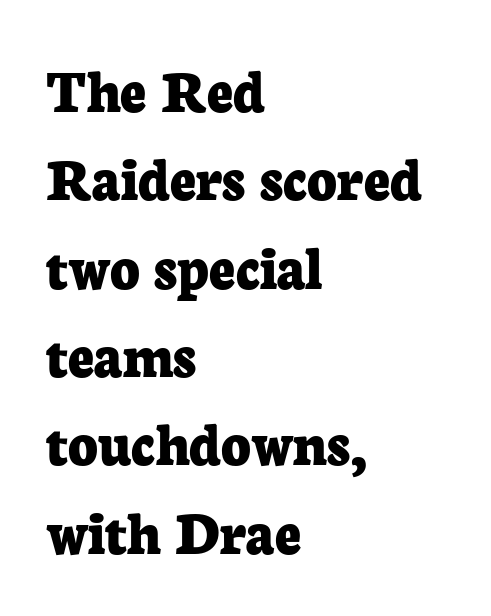
Q: Is the text bold? A: Yes.
Q: Is the text italic (slanted)? A: No, it is upright.
Q: Is the typeface a serif or a sans-serif typeface? A: Serif.
Q: Is the text underlined? A: No.
Q: How is the paragraph aligned? A: Left-aligned.
Q: Is the spacing between letters normal or unusually wide? A: Normal.
Q: Is the spacing between lines tight, normal or loose? A: Normal.
Q: Width (condensed, normal, or wide)? A: Normal.
Q: Stroke contrast? A: Low.
Q: x-height? A: Medium.
Q: Monospaced? A: No.
